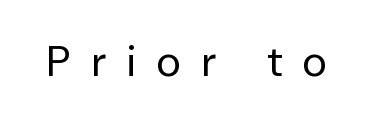
Q: Is the text bold? A: No.
Q: Is the text italic (slanted)? A: No, it is upright.
Q: Is the typeface a serif or a sans-serif typeface? A: Sans-serif.
Q: Is the text underlined? A: No.
Q: Is the spacing between letters normal or unusually wide? A: Unusually wide.
Q: Width (condensed, normal, or wide)? A: Normal.
Q: Stroke contrast? A: Low.
Q: x-height? A: Medium.
Q: Monospaced? A: No.
